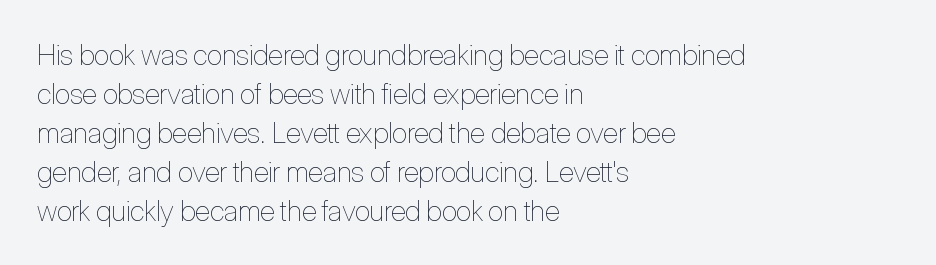
If you measured baseline to baseline, you'd find a middling distance. Weight: not bold — regular or lighter. A typesetter would call this zero additional tracking. No word sits above an underline. Spacing verdict: proportional, widths tailored to each character. Which margin do the lines hug? The left one — the right edge is uneven.
